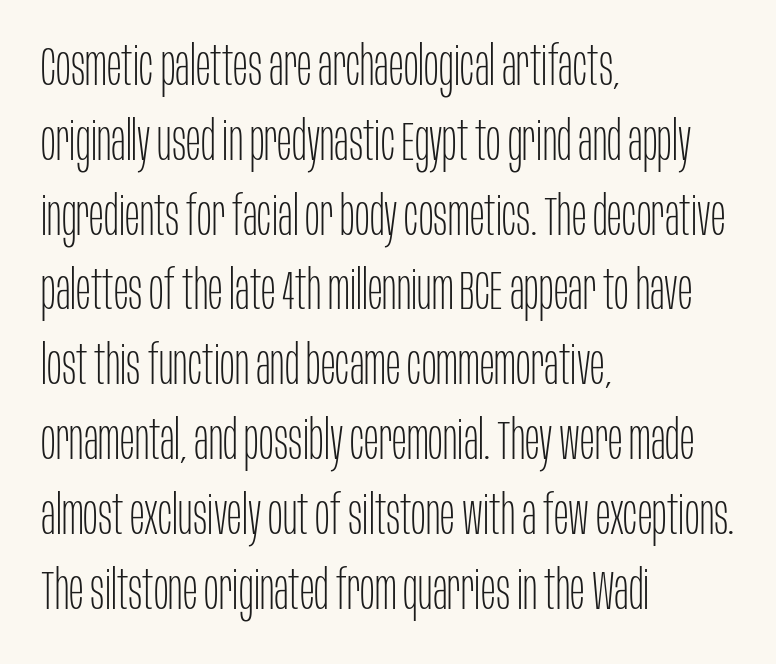
Q: Is the text bold? A: No.
Q: Is the text italic (slanted)? A: No, it is upright.
Q: Is the typeface a serif or a sans-serif typeface? A: Sans-serif.
Q: Is the text underlined? A: No.
Q: How is the paragraph aligned? A: Left-aligned.
Q: Is the spacing between letters normal or unusually wide? A: Normal.
Q: Is the spacing between lines tight, normal or loose? A: Normal.
Q: Width (condensed, normal, or wide)? A: Condensed.
Q: Stroke contrast? A: Low.
Q: x-height? A: Large.
Q: Monospaced? A: No.
